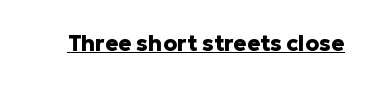
The image shows 22 px bold type, upright; set normal letter spacing, underlined.
